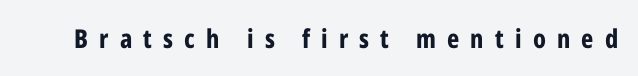
{"italic": "no", "bold": "yes", "underline": "no", "letter_spacing": "wide", "letter_spacing_em": 0.43, "glyph_px": 26}
